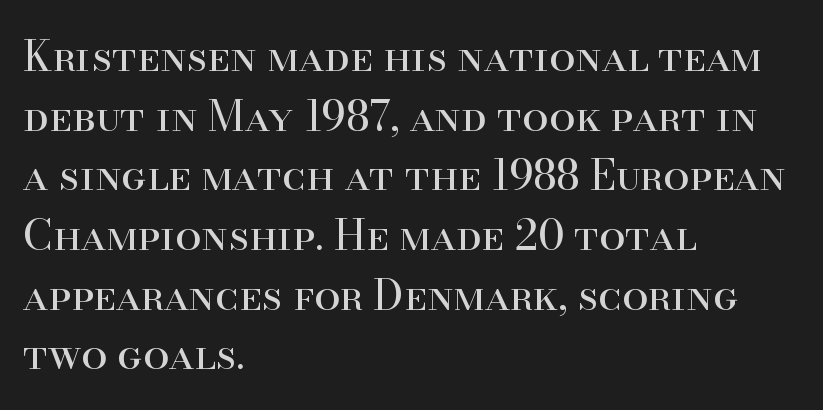
{"serif": "yes", "italic": "no", "bold": "no", "weight": "regular", "width": "normal", "stroke_contrast": "high", "x_height": "small", "monospaced": "no", "underline": "no", "align": "left", "line_spacing": "normal", "line_spacing_ratio": 1.42, "letter_spacing": "normal", "letter_spacing_em": 0.0, "glyph_px": 42}
